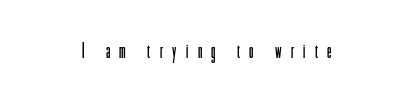
{"italic": "no", "bold": "no", "underline": "no", "letter_spacing": "wide", "letter_spacing_em": 0.47, "glyph_px": 20}
